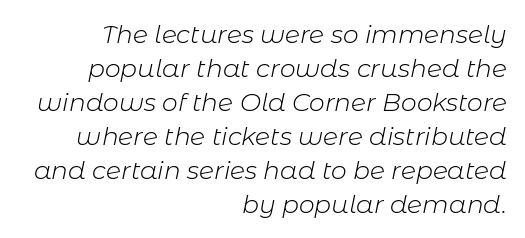
Yep, that's italic — everything's leaning. This rendering leaves character spacing at its baseline value. Is the type heavy? It reads as light-to-regular instead. A bare baseline throughout the passage.
